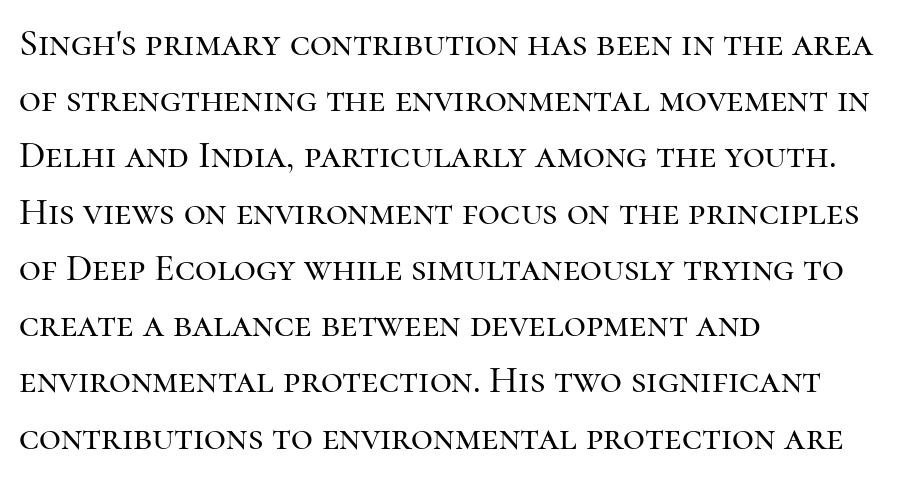
{"serif": "yes", "italic": "no", "width": "normal", "stroke_contrast": "high", "x_height": "medium", "monospaced": "no", "underline": "no", "align": "left", "line_spacing": "normal", "line_spacing_ratio": 1.48, "letter_spacing": "normal", "letter_spacing_em": 0.0, "glyph_px": 38}
